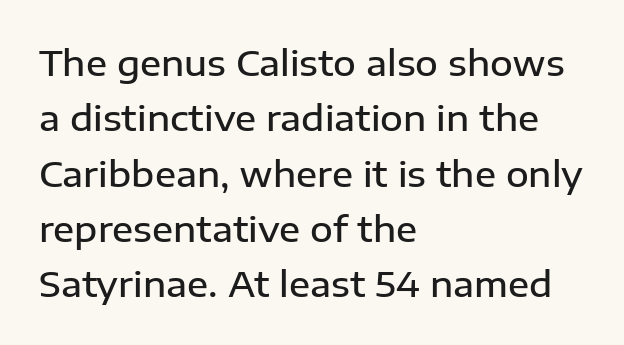
Q: Is the text bold? A: Semi-bold.
Q: Is the text italic (slanted)? A: No, it is upright.
Q: Is the typeface a serif or a sans-serif typeface? A: Sans-serif.
Q: Is the text underlined? A: No.
Q: How is the paragraph aligned? A: Left-aligned.
Q: Is the spacing between letters normal or unusually wide? A: Normal.
Q: Is the spacing between lines tight, normal or loose? A: Normal.
Q: Width (condensed, normal, or wide)? A: Normal.
Q: Stroke contrast? A: Low.
Q: x-height? A: Medium.
Q: Monospaced? A: No.
